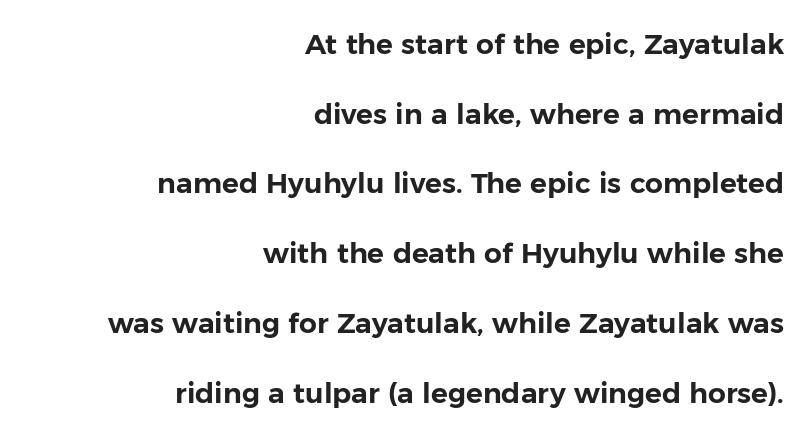
{"serif": "no", "italic": "no", "width": "normal", "stroke_contrast": "low", "x_height": "medium", "monospaced": "no", "underline": "no", "align": "right", "line_spacing": "loose", "line_spacing_ratio": 2.49, "letter_spacing": "normal", "letter_spacing_em": 0.0, "glyph_px": 28}
